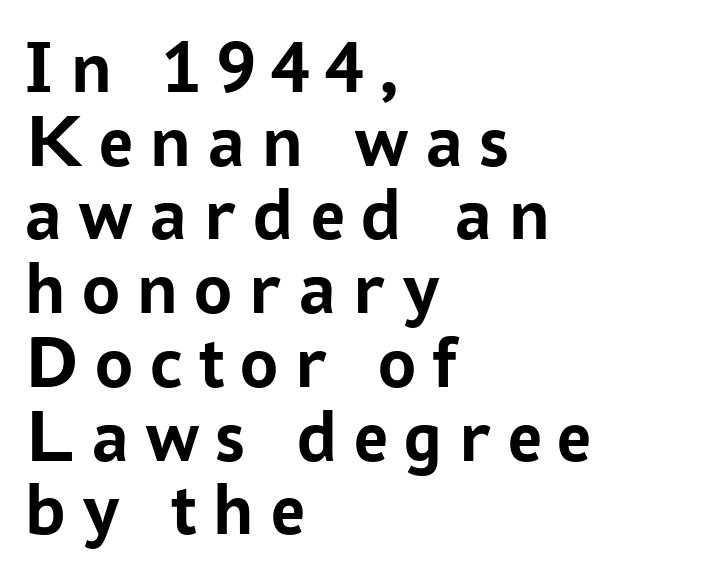
Looks like regular typesetting: each glyph gets only the width it needs. Ascenders rise straight up at ninety degrees. A clean baseline with only descenders dipping below it. Is the letter spacing exaggerated? Yes — the characters are pushed far apart. The rendering anchors every line to the left-hand side. Does the weight exceed regular? Yes, all the way to bold.
